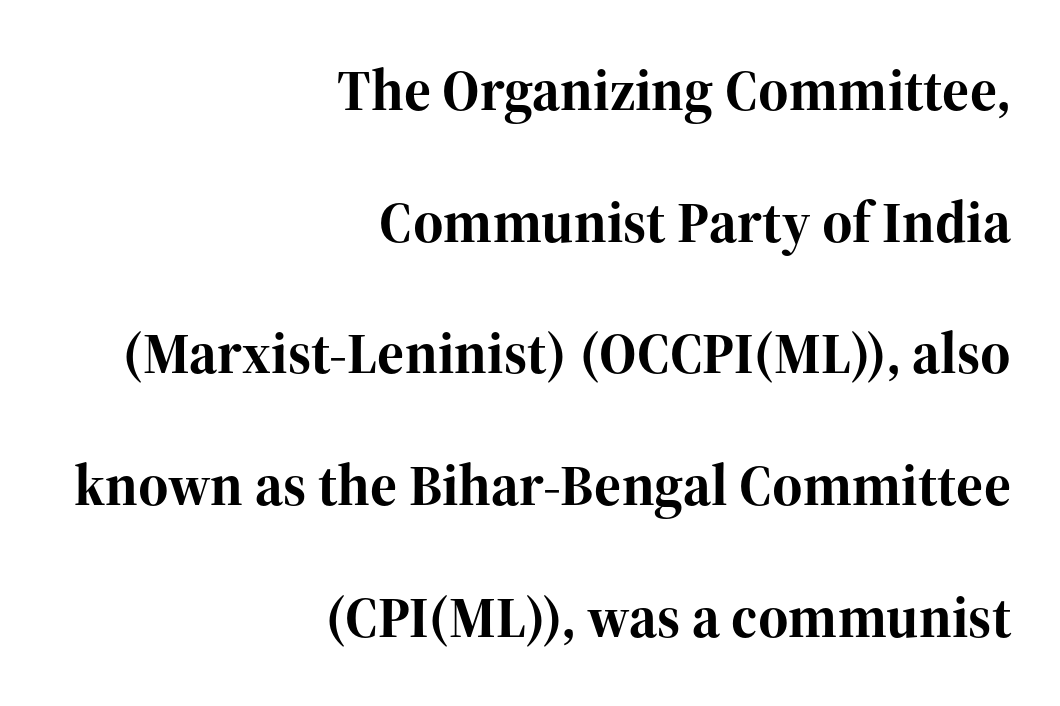
Q: Is the text bold? A: Yes.
Q: Is the text italic (slanted)? A: No, it is upright.
Q: Is the typeface a serif or a sans-serif typeface? A: Serif.
Q: Is the text underlined? A: No.
Q: How is the paragraph aligned? A: Right-aligned.
Q: Is the spacing between letters normal or unusually wide? A: Normal.
Q: Is the spacing between lines tight, normal or loose? A: Loose.
Q: Width (condensed, normal, or wide)? A: Normal.
Q: Stroke contrast? A: High.
Q: x-height? A: Medium.
Q: Monospaced? A: No.
